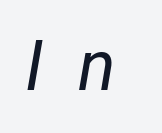
The specimen omits any rule beneath the text block's lines. Quick note: italic. Spacing verdict: proportional, widths tailored to each character. Look at the tracking — it's clearly loosened, letters drifting apart.
